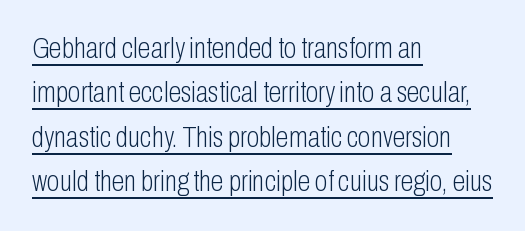
{"serif": "no", "italic": "no", "bold": "no", "weight": "light", "width": "condensed", "stroke_contrast": "low", "x_height": "medium", "monospaced": "no", "underline": "yes", "align": "left", "line_spacing": "normal", "line_spacing_ratio": 1.53, "letter_spacing": "normal", "letter_spacing_em": 0.0, "glyph_px": 29}
